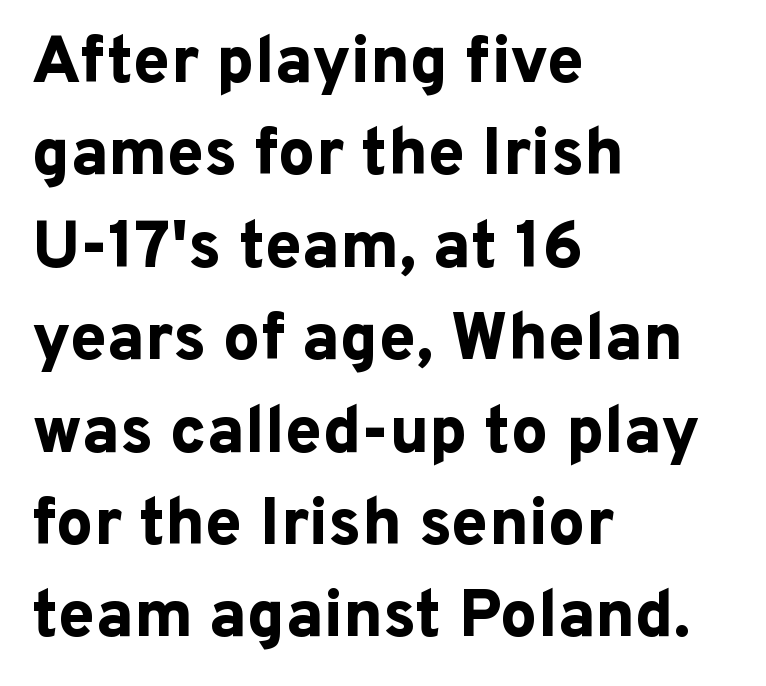
Q: Is the text bold? A: Yes.
Q: Is the text italic (slanted)? A: No, it is upright.
Q: Is the typeface a serif or a sans-serif typeface? A: Sans-serif.
Q: Is the text underlined? A: No.
Q: How is the paragraph aligned? A: Left-aligned.
Q: Is the spacing between letters normal or unusually wide? A: Normal.
Q: Is the spacing between lines tight, normal or loose? A: Normal.
Q: Width (condensed, normal, or wide)? A: Normal.
Q: Stroke contrast? A: Low.
Q: x-height? A: Medium.
Q: Monospaced? A: No.
